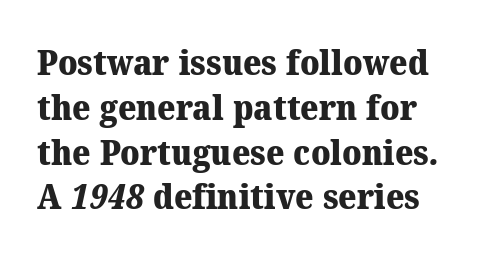
{"serif": "yes", "bold": "yes", "weight": "heavy", "width": "normal", "stroke_contrast": "medium", "x_height": "medium", "monospaced": "no", "underline": "no", "line_spacing": "normal", "line_spacing_ratio": 1.28, "letter_spacing": "normal", "letter_spacing_em": 0.0, "glyph_px": 35}
